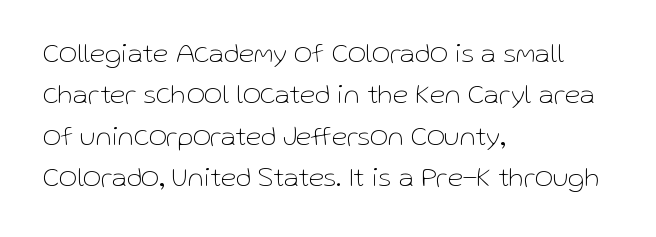
Q: Is the text bold? A: No.
Q: Is the text italic (slanted)? A: No, it is upright.
Q: Is the typeface a serif or a sans-serif typeface? A: Sans-serif.
Q: Is the text underlined? A: No.
Q: How is the paragraph aligned? A: Left-aligned.
Q: Is the spacing between letters normal or unusually wide? A: Normal.
Q: Is the spacing between lines tight, normal or loose? A: Normal.
Q: Width (condensed, normal, or wide)? A: Normal.
Q: Stroke contrast? A: Low.
Q: x-height? A: Medium.
Q: Monospaced? A: No.
